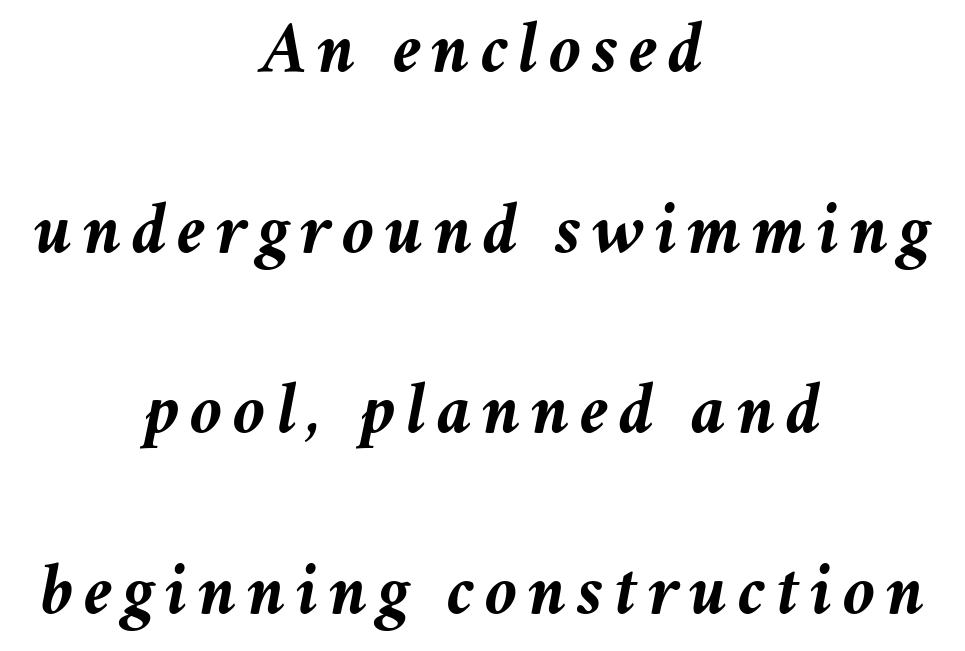
Q: Is the text bold? A: Yes.
Q: Is the text italic (slanted)? A: Yes, it leans right by about 11 degrees.
Q: Is the text underlined? A: No.
Q: How is the paragraph aligned? A: Centered.
Q: Is the spacing between lines tight, normal or loose? A: Loose.
Q: Width (condensed, normal, or wide)? A: Normal.
Q: Stroke contrast? A: Medium.
Q: x-height? A: Medium.
Q: Monospaced? A: No.
